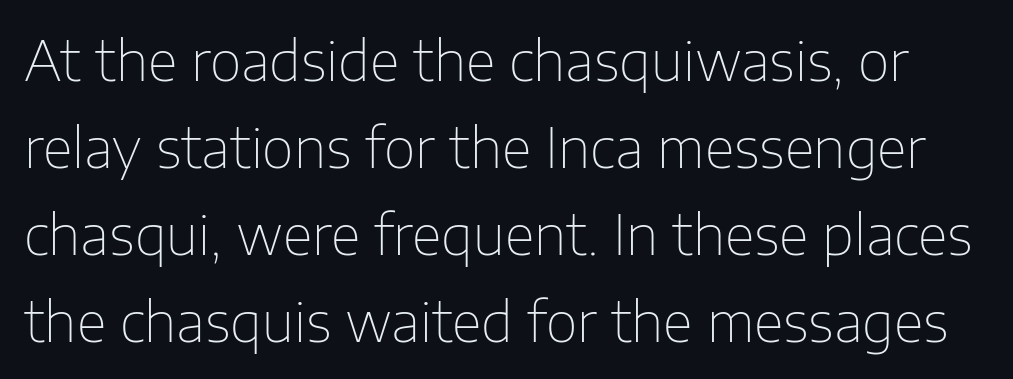
The image shows 55 px thin sans-serif type, upright; set normal line spacing (1.58x), normal letter spacing, not underlined; low stroke contrast and a medium x-height.
